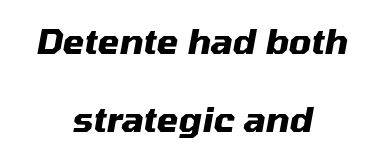
The rag falls on both sides of this text block equally. Default kerning and tracking; the words read as compact shapes. The line-height multiplier appears high, well above default. Note the varied advance widths — an 'i' is clearly narrower than an 'm'. Summary of weight: heavy, a full bold. The space beneath each line is pristine and unruled.
